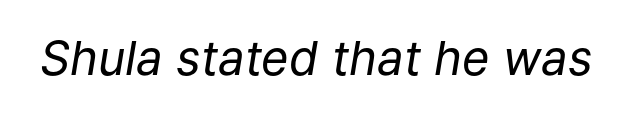
Q: Is the text bold? A: No.
Q: Is the text italic (slanted)? A: Yes, it leans right by about 9 degrees.
Q: Is the text underlined? A: No.
Q: Is the spacing between letters normal or unusually wide? A: Normal.
Q: Width (condensed, normal, or wide)? A: Normal.
Q: Stroke contrast? A: Low.
Q: x-height? A: Medium.
Q: Monospaced? A: No.
